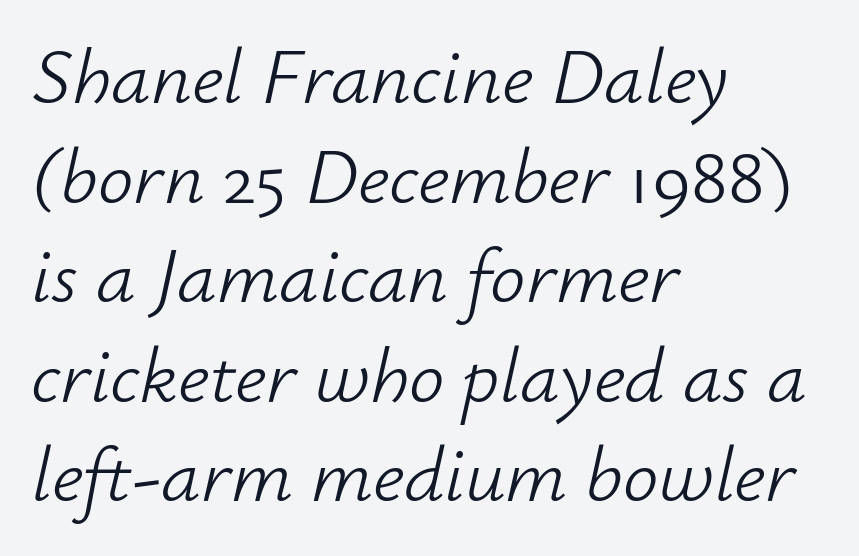
Q: Is the text bold? A: No.
Q: Is the text italic (slanted)? A: Yes, it leans right by about 12 degrees.
Q: Is the text underlined? A: No.
Q: How is the paragraph aligned? A: Left-aligned.
Q: Is the spacing between letters normal or unusually wide? A: Normal.
Q: Is the spacing between lines tight, normal or loose? A: Normal.
Q: Width (condensed, normal, or wide)? A: Normal.
Q: Stroke contrast? A: Low.
Q: x-height? A: Small.
Q: Monospaced? A: No.
